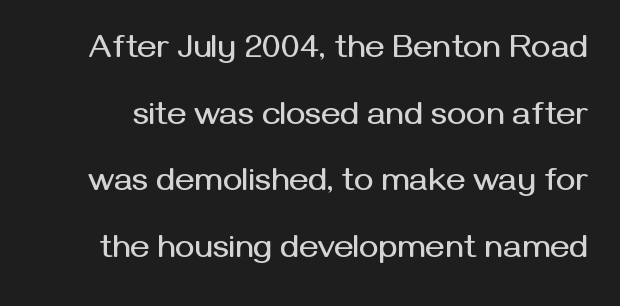
Leading is clearly above the norm, producing a sparse column. Inter-character spacing is left at the font's built-in metrics. Varying glyph widths throughout — classic text-font behaviour. Rendered with straight, roman letterforms. The space beneath each line is pristine and unruled.
